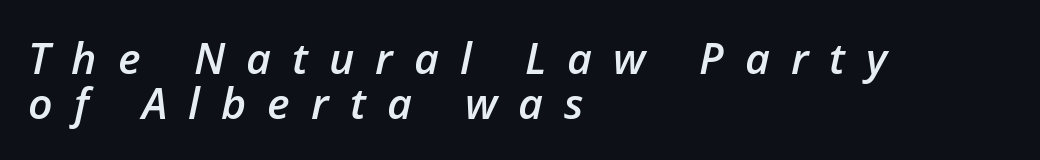
{"italic": "yes", "lean": "right", "slant_degrees": 12, "bold": "semi", "weight": "semibold", "width": "normal", "stroke_contrast": "low", "x_height": "medium", "monospaced": "no", "underline": "no", "align": "left", "line_spacing": "tight", "line_spacing_ratio": 1.04, "letter_spacing": "wide", "letter_spacing_em": 0.49, "glyph_px": 43}
